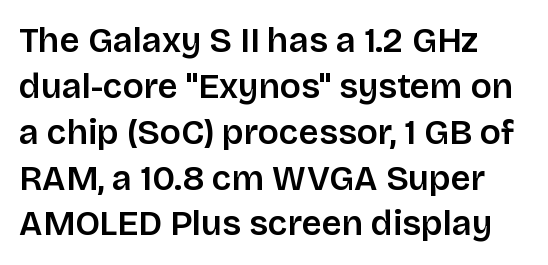
Serif or sans? Sans — the stroke terminals are bare. Glyph-to-glyph distance matches everyday printed text. Baseline-to-baseline distance is the conventional proportion of letter height. Lines of text with bare space underneath. These lines are rendered in a variable-pitch font. Quick note: not italic, upright.
